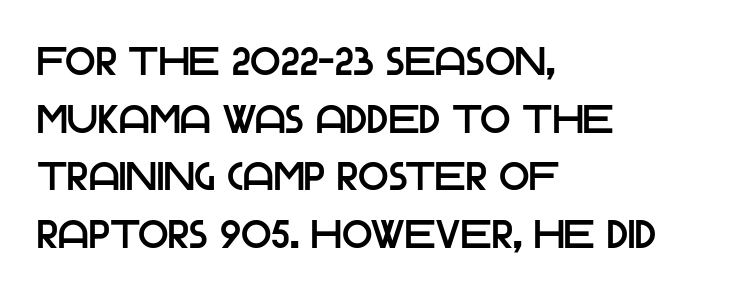
Q: Is the text italic (slanted)? A: No, it is upright.
Q: Is the typeface a serif or a sans-serif typeface? A: Sans-serif.
Q: Is the text underlined? A: No.
Q: How is the paragraph aligned? A: Left-aligned.
Q: Is the spacing between letters normal or unusually wide? A: Normal.
Q: Is the spacing between lines tight, normal or loose? A: Normal.
Q: Width (condensed, normal, or wide)? A: Normal.
Q: Stroke contrast? A: Low.
Q: x-height? A: Large.
Q: Monospaced? A: No.
